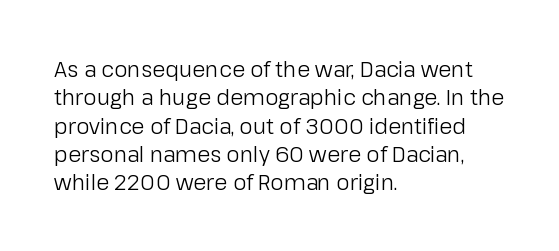
The image shows 21 px text type, upright; set left-aligned, normal line spacing (1.35x), normal letter spacing, not underlined.
